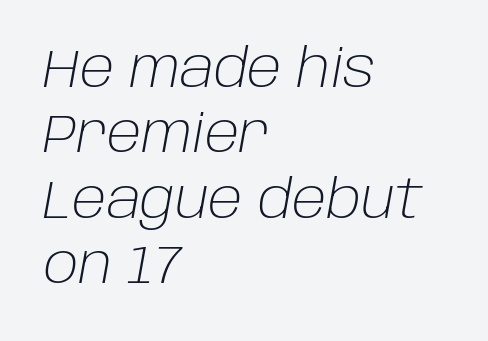
Q: Is the text bold? A: No.
Q: Is the text italic (slanted)? A: Yes, it leans right by about 10 degrees.
Q: Is the text underlined? A: No.
Q: How is the paragraph aligned? A: Left-aligned.
Q: Is the spacing between letters normal or unusually wide? A: Normal.
Q: Width (condensed, normal, or wide)? A: Normal.
Q: Stroke contrast? A: Low.
Q: x-height? A: Large.
Q: Monospaced? A: No.
